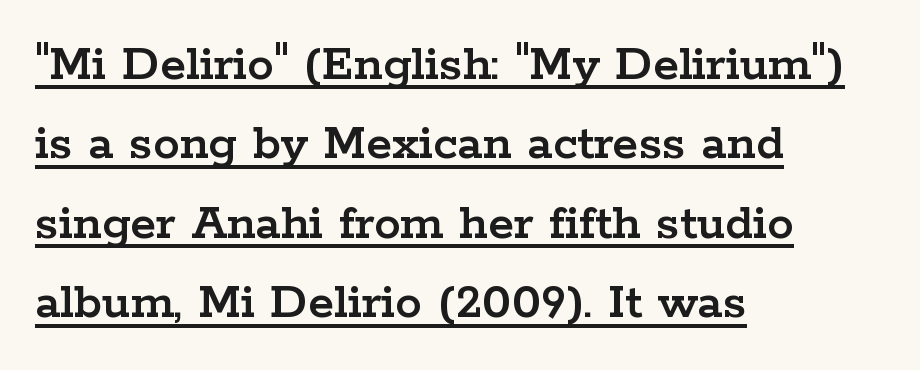
The image shows 53 px wide serif type, upright; set left-aligned, normal line spacing (1.5x), normal letter spacing, underlined; low stroke contrast and a medium x-height.
